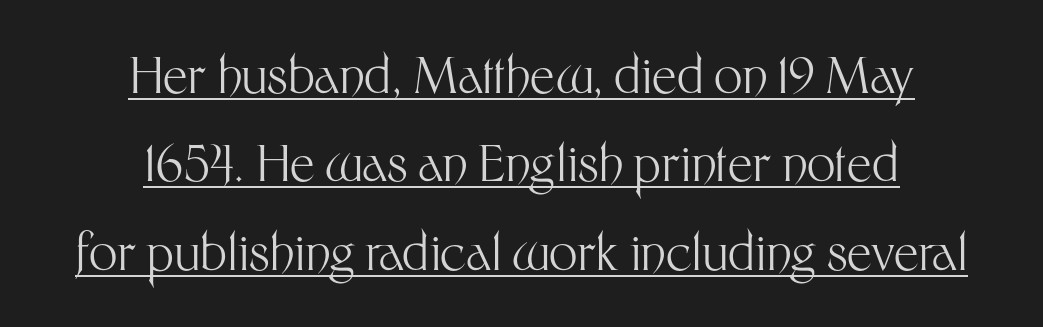
Q: Is the text bold? A: No.
Q: Is the text italic (slanted)? A: No, it is upright.
Q: Is the typeface a serif or a sans-serif typeface? A: Sans-serif.
Q: Is the text underlined? A: Yes.
Q: How is the paragraph aligned? A: Centered.
Q: Is the spacing between letters normal or unusually wide? A: Normal.
Q: Width (condensed, normal, or wide)? A: Normal.
Q: Stroke contrast? A: Medium.
Q: x-height? A: Medium.
Q: Monospaced? A: No.
